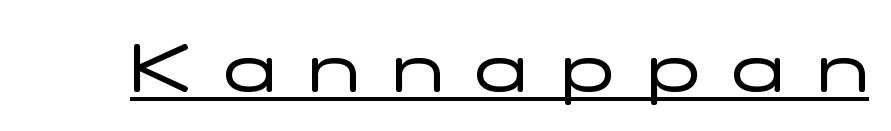
The image shows 69 px regular-weight, wide sans-serif type, upright; set unusually wide letter spacing (+0.47 em), underlined; low stroke contrast and a medium x-height.
